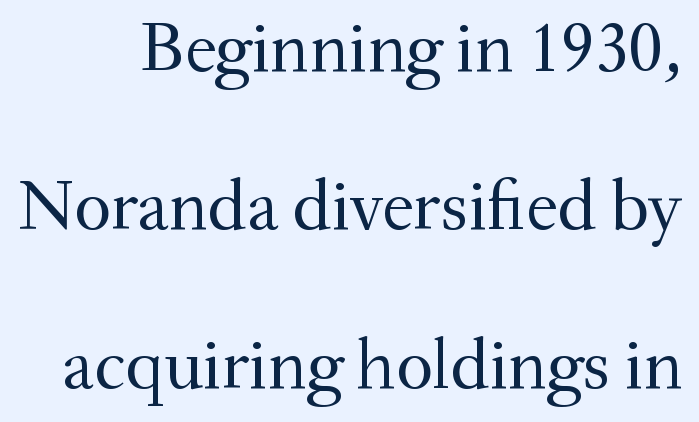
The specimen omits any rule beneath the text block's lines. Students, observe: this is what heavily led, spacious text looks like. The letters carry serifs — small finishing strokes at the ends of their stems. Look at the tracking — it's just the regular setting, nothing added. Upright lettering throughout.
